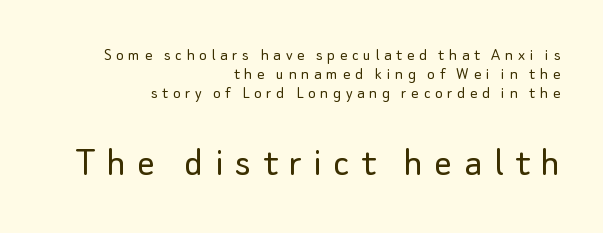
The image shows 44 px light sans-serif type, upright; set right-aligned, tight line spacing (1.06x), unusually wide letter spacing (+0.26 em), not underlined; the second (bottom) block is 2.44x larger; low stroke contrast and a small x-height.
